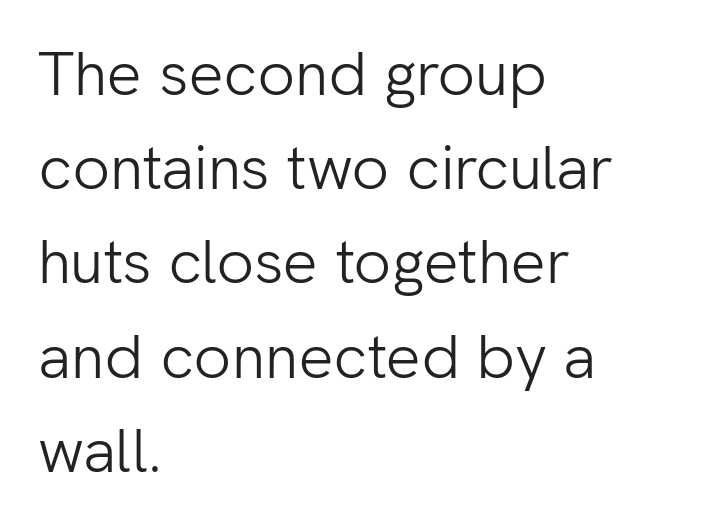
{"serif": "no", "italic": "no", "bold": "no", "weight": "light", "width": "normal", "stroke_contrast": "low", "x_height": "medium", "monospaced": "no", "underline": "no", "align": "left", "line_spacing": "normal", "line_spacing_ratio": 1.52, "letter_spacing": "normal", "letter_spacing_em": 0.0, "glyph_px": 62}
